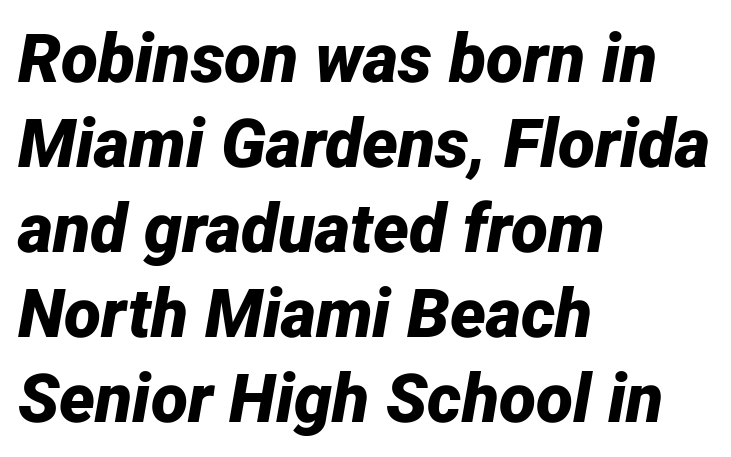
The image shows 68 px bold type, italic (leaning right); set left-aligned, normal line spacing (1.25x), normal letter spacing, not underlined; low stroke contrast and a medium x-height.
